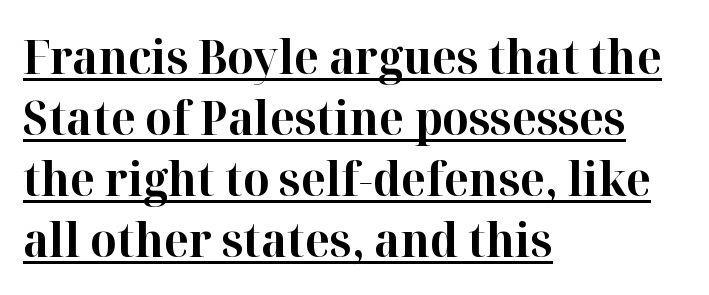
Looks like regular typesetting: each glyph gets only the width it needs. The compositor pushed each line to the left boundary. Beneath each row of characters lies a ruled line. You can tell it's not italic because the verticals are truly vertical. Weight check: bold — yes, fully. No extra tracking has been applied to these lines.
